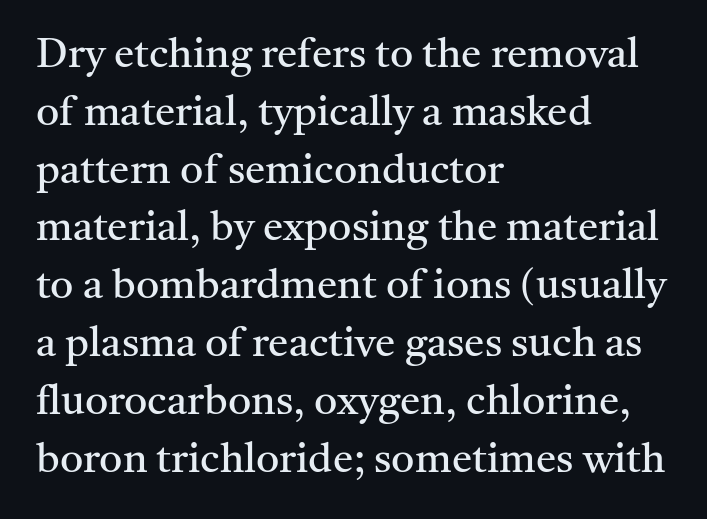
The font's upright variant was chosen for this text. The designer left line spacing at the default. The typeface chosen for these lines features serifs. Weight: regular or lighter.
